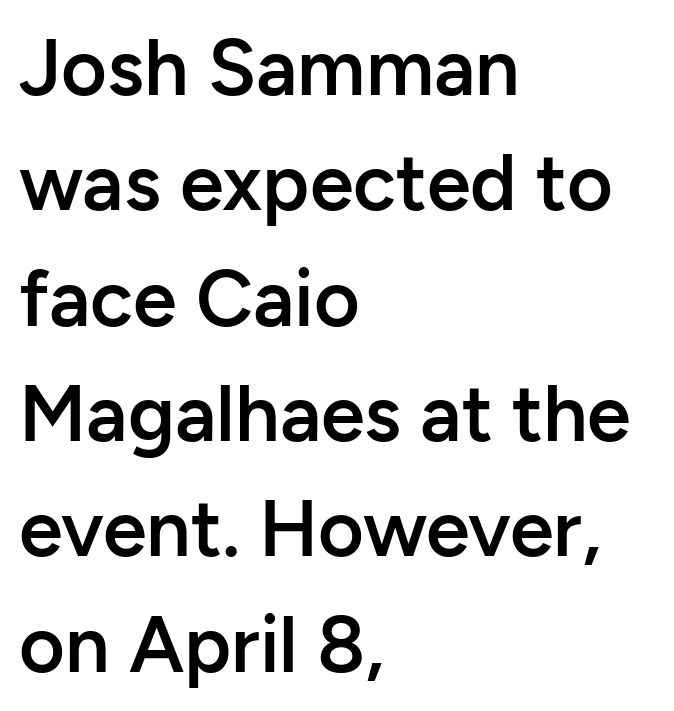
Here the designer chose a conventional face with non-uniform glyph widths. Reading down the column, the eye jumps a familiar distance to each next line. The rendering anchors every line to the left-hand side. Look at the stroke-to-counter ratio: somewhat heavy, a semibold. What stands out about the letter spacing? Nothing — it is the standard amount. The lettering holds an erect, upright posture throughout.
